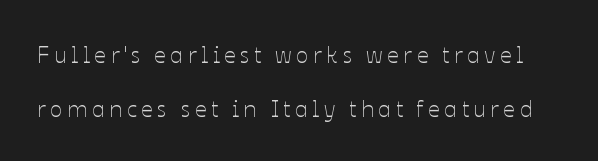
The image shows 23 px text type, upright; set loose line spacing (2.34x), unusually wide letter spacing (+0.2 em), not underlined.
